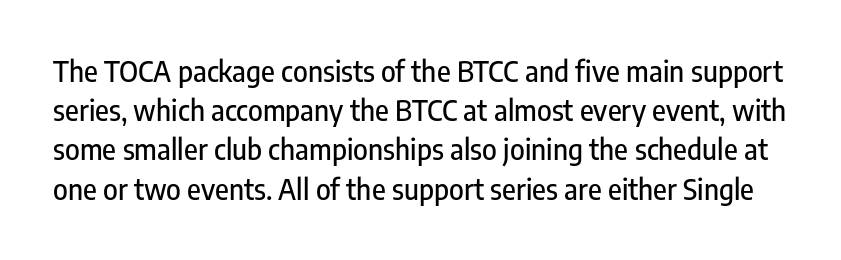
{"serif": "no", "italic": "no", "width": "condensed", "stroke_contrast": "low", "x_height": "medium", "monospaced": "no", "underline": "no", "line_spacing": "normal", "line_spacing_ratio": 1.4, "letter_spacing": "normal", "letter_spacing_em": 0.0, "glyph_px": 28}
